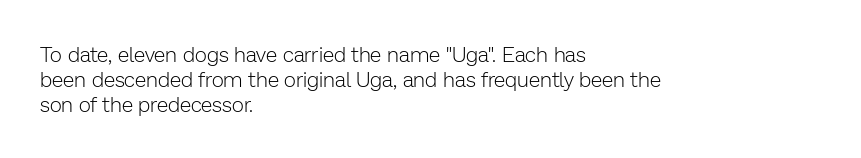
The letterforms sit shoulder to shoulder at normal distance. Typeset ragged right — the left edge is the straight one. The lettering holds an erect, upright posture throughout. Vertical stems look standard width or narrower in stroke. Beneath every word, the page is bare.
